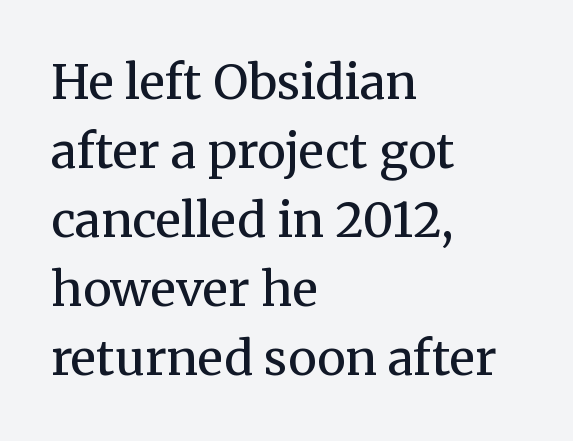
The image shows 48 px regular-weight serif type, upright; set left-aligned, normal line spacing (1.44x), normal letter spacing, not underlined; medium stroke contrast and a medium x-height.
